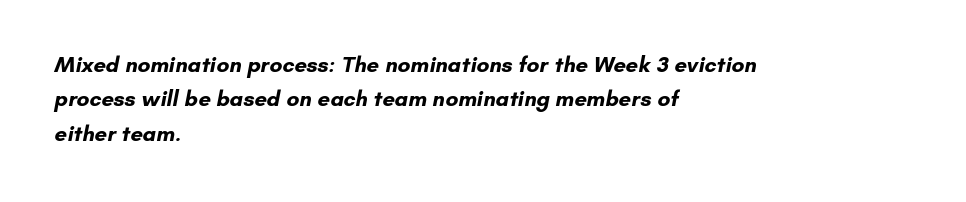
The image shows 22 px bold type; set left-aligned, normal line spacing (1.56x), normal letter spacing, not underlined.
